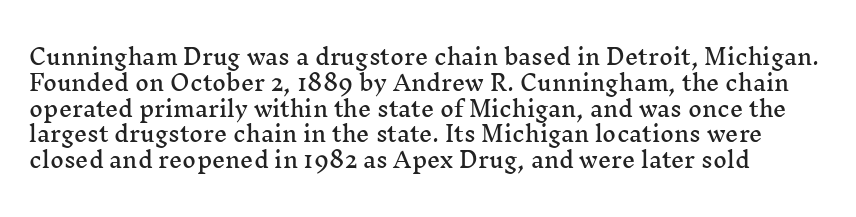
The axis of the letterforms is exactly vertical. What stands out about the letter spacing? Nothing — it is the standard amount. The specimen omits any rule beneath the text block's lines.
